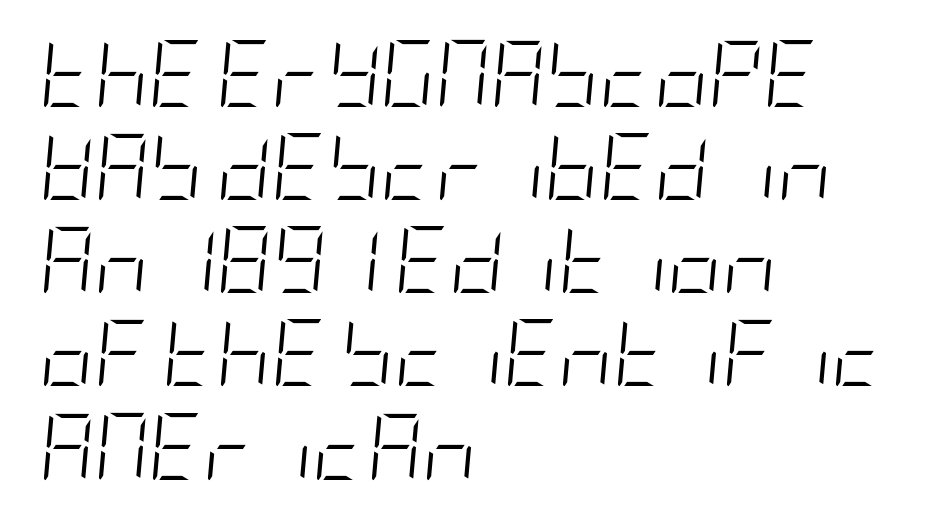
{"italic": "yes", "lean": "right", "slant_degrees": 5, "bold": "no", "weight": "light", "width": "condensed", "stroke_contrast": "low", "x_height": "large", "underline": "no", "align": "left", "line_spacing": "normal", "line_spacing_ratio": 1.39, "letter_spacing": "normal", "letter_spacing_em": 0.0, "glyph_px": 67}
